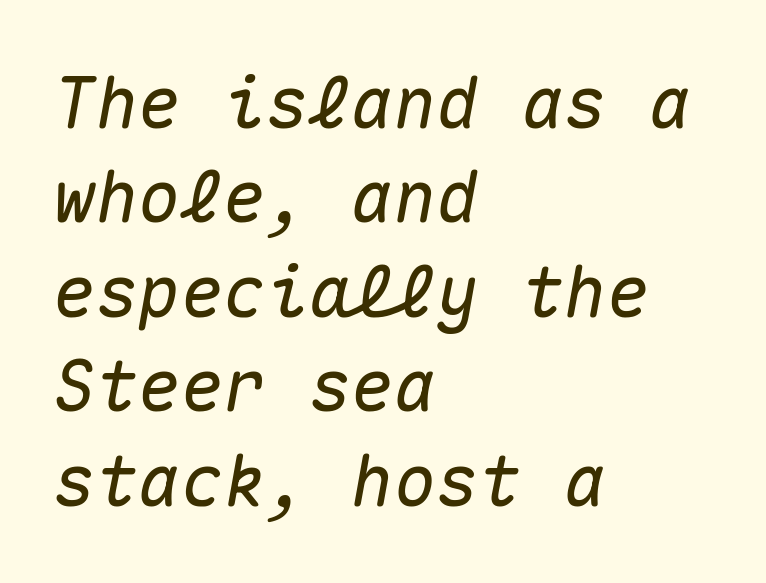
Plain, unruled lines of type. These lines are rendered in a fixed-pitch font. The line-height multiplier appears to be the usual default. The typography opts for an oblique posture over an upright one. Line starts are locked; line ends wander.
